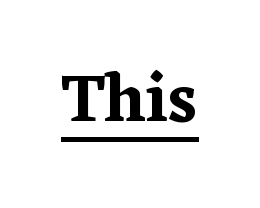
Do the characters align in a grid? No, the font is proportional. A typesetter would label this face a serif. This rendering leaves character spacing at its baseline value. Somebody hit Ctrl+U on this one — the words are underlined. These lines were composed using upright roman letters.
